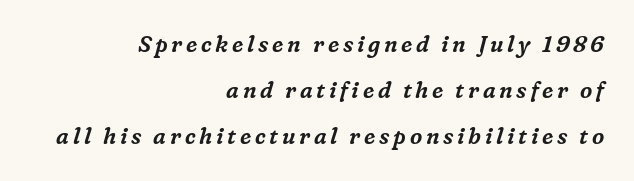
A clean baseline with only descenders dipping below it. Whoever set this chose breathing room over compactness in the vertical rhythm. You can tell it's italic because the verticals aren't actually vertical. These lines stack with their right ends in a neat column.
